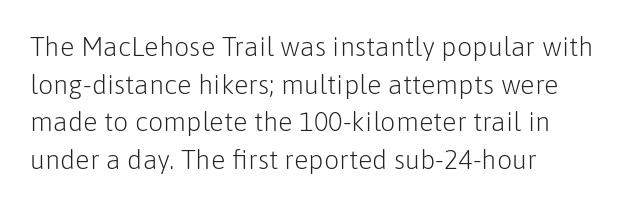
{"italic": "no", "bold": "no", "underline": "no", "align": "left", "line_spacing": "normal", "line_spacing_ratio": 1.39, "letter_spacing": "normal", "letter_spacing_em": 0.0, "glyph_px": 27}
